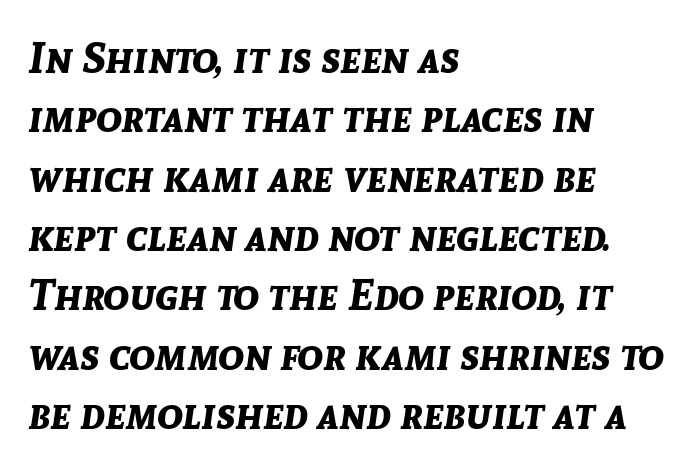
Students, note that the glyphs here touch the page at normal intervals. Spacing verdict: proportional, widths tailored to each character. The face used here has the dense, thick strokes of a bold. Words float on clear page, feet unadorned. Layout note: lines flush left.
